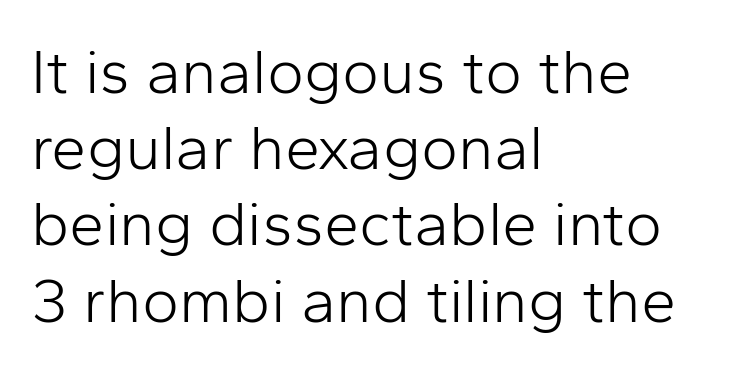
One-word summary of the alignment: left. Bold? No — there's no thickening of the strokes. Characters remain perfectly vertical along every line. Glyph-to-glyph distance matches everyday printed text. A sans-serif font was chosen for this passage. A typesetter would call this proportional, since set widths differ per character.
